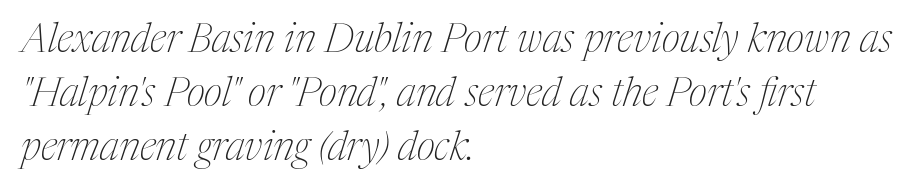
Q: Is the text bold? A: No.
Q: Is the text italic (slanted)? A: Yes, it leans right by about 17 degrees.
Q: Is the typeface a serif or a sans-serif typeface? A: Serif.
Q: Is the text underlined? A: No.
Q: How is the paragraph aligned? A: Left-aligned.
Q: Is the spacing between letters normal or unusually wide? A: Normal.
Q: Is the spacing between lines tight, normal or loose? A: Normal.
Q: Width (condensed, normal, or wide)? A: Condensed.
Q: Stroke contrast? A: Medium.
Q: x-height? A: Medium.
Q: Monospaced? A: No.
